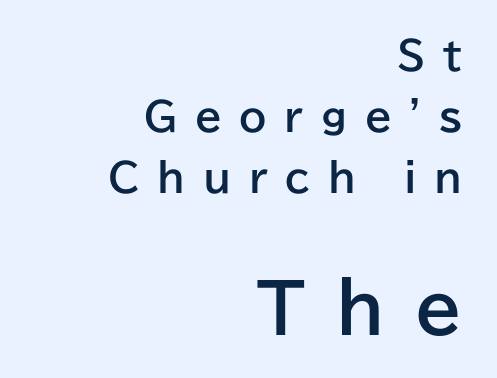
The image shows 68 px bold sans-serif type, upright; set right-aligned, normal line spacing (1.57x), unusually wide letter spacing (+0.45 em), not underlined; the second (bottom) block is 1.74x larger; low stroke contrast and a medium x-height.
